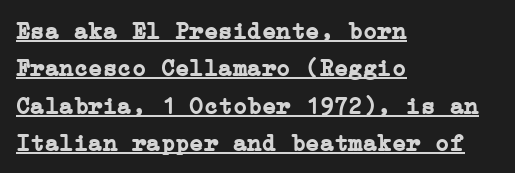
{"italic": "no", "bold": "yes", "underline": "yes", "align": "left", "line_spacing": "normal", "line_spacing_ratio": 1.56, "letter_spacing": "normal", "letter_spacing_em": 0.0, "glyph_px": 24}
